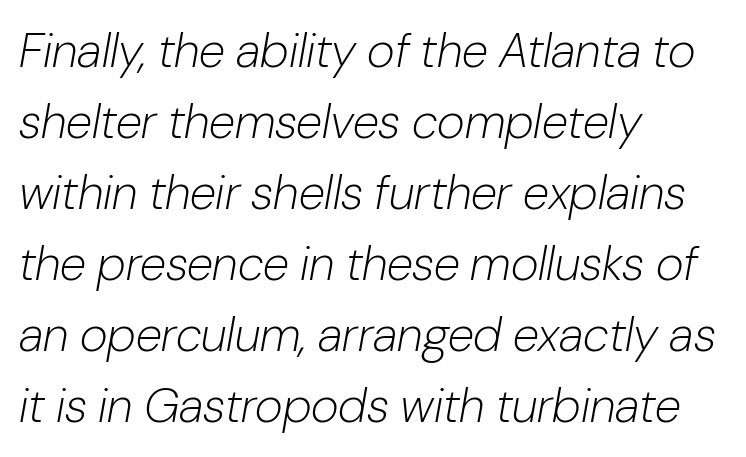
Q: Is the text bold? A: No.
Q: Is the text italic (slanted)? A: Yes, it leans right by about 10 degrees.
Q: Is the text underlined? A: No.
Q: How is the paragraph aligned? A: Left-aligned.
Q: Is the spacing between letters normal or unusually wide? A: Normal.
Q: Is the spacing between lines tight, normal or loose? A: Normal.
Q: Width (condensed, normal, or wide)? A: Normal.
Q: Stroke contrast? A: Low.
Q: x-height? A: Medium.
Q: Monospaced? A: No.
